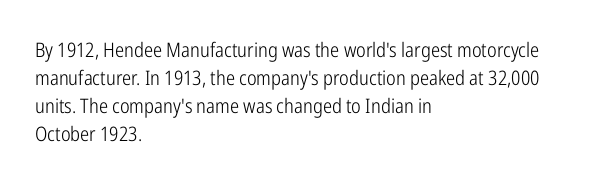
Q: Is the text bold? A: No.
Q: Is the text italic (slanted)? A: No, it is upright.
Q: Is the text underlined? A: No.
Q: How is the paragraph aligned? A: Left-aligned.
Q: Is the spacing between letters normal or unusually wide? A: Normal.
Q: Is the spacing between lines tight, normal or loose? A: Normal.
